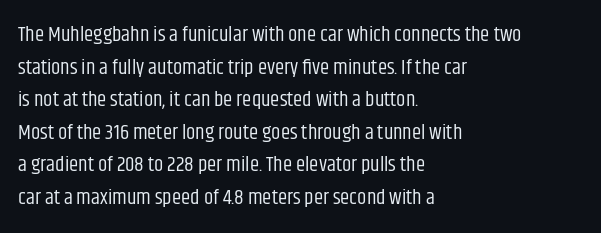
{"italic": "no", "bold": "no", "underline": "no", "align": "left", "line_spacing": "normal", "line_spacing_ratio": 1.55, "letter_spacing": "normal", "letter_spacing_em": 0.0, "glyph_px": 21}
